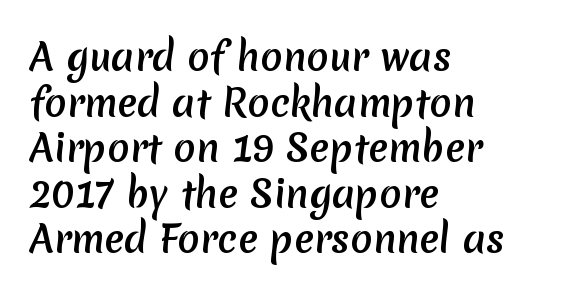
Underlining? Definitely not there. Words appear dense and cohesive because spacing is normal. Line starts are locked; line ends wander. Font category for this specimen: sans-serif.
